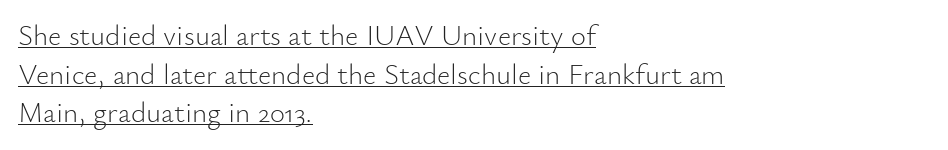
The lines in this sample share a left origin and differ only in where they stop. Do the characters align in a grid? No, the font is proportional. Glyph-to-glyph distance matches everyday printed text. Font category for this specimen: sans-serif. The lines sit at an ordinary, default distance from one another.
